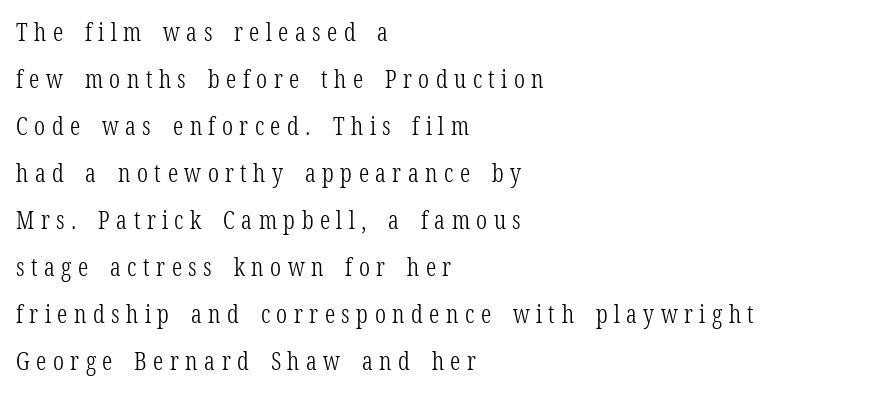
The image shows 25 px text type, upright; set left-aligned, line spacing 1.88x, unusually wide letter spacing (+0.26 em), not underlined.
